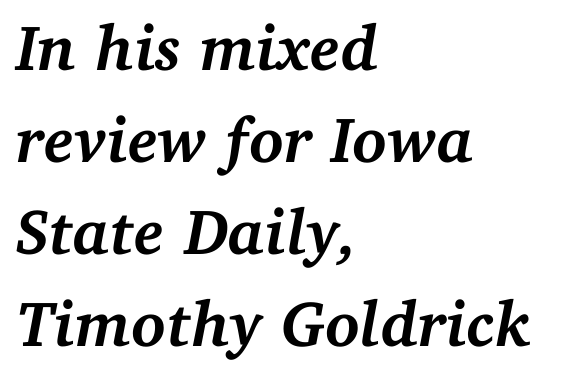
{"serif": "yes", "italic": "yes", "lean": "right", "slant_degrees": 11, "bold": "yes", "weight": "semibold", "width": "normal", "stroke_contrast": "medium", "x_height": "medium", "monospaced": "no", "underline": "no", "align": "left", "line_spacing": "normal", "line_spacing_ratio": 1.44, "letter_spacing": "normal", "letter_spacing_em": 0.0, "glyph_px": 64}
